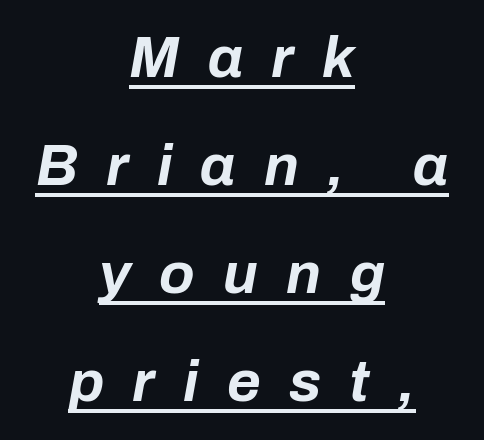
The image shows 58 px bold type, italic (leaning right); set centered, line spacing 1.86x, unusually wide letter spacing (+0.49 em), underlined; low stroke contrast and a medium x-height.
